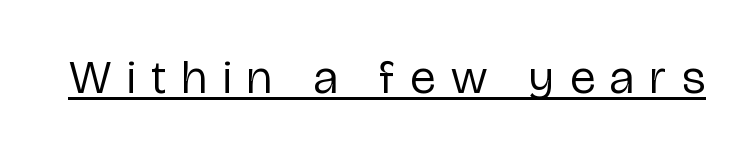
{"serif": "no", "italic": "no", "bold": "no", "weight": "regular", "width": "condensed", "stroke_contrast": "low", "x_height": "medium", "monospaced": "no", "underline": "yes", "letter_spacing": "wide", "letter_spacing_em": 0.33, "glyph_px": 48}
